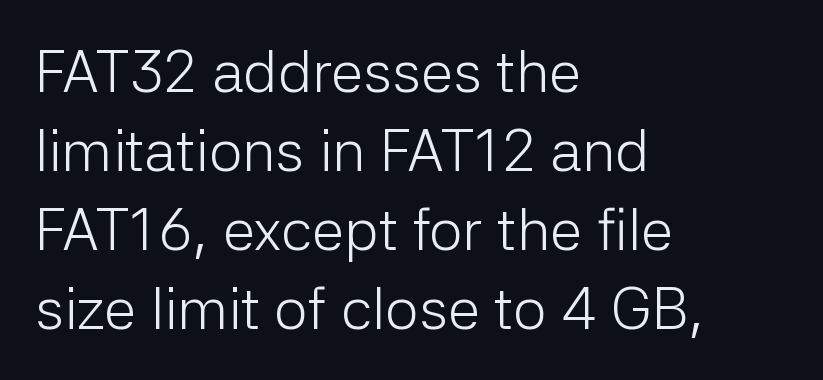
Q: Is the text bold? A: No.
Q: Is the text italic (slanted)? A: No, it is upright.
Q: Is the typeface a serif or a sans-serif typeface? A: Sans-serif.
Q: Is the text underlined? A: No.
Q: How is the paragraph aligned? A: Left-aligned.
Q: Is the spacing between letters normal or unusually wide? A: Normal.
Q: Is the spacing between lines tight, normal or loose? A: Normal.
Q: Width (condensed, normal, or wide)? A: Normal.
Q: Stroke contrast? A: Low.
Q: x-height? A: Medium.
Q: Monospaced? A: No.
